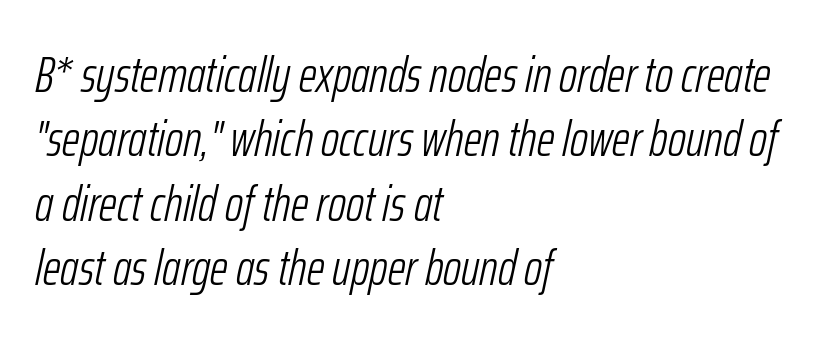
The image shows 50 px light, condensed type, italic (leaning right); set left-aligned, normal line spacing (1.29x), normal letter spacing, not underlined; low stroke contrast and a medium x-height.
